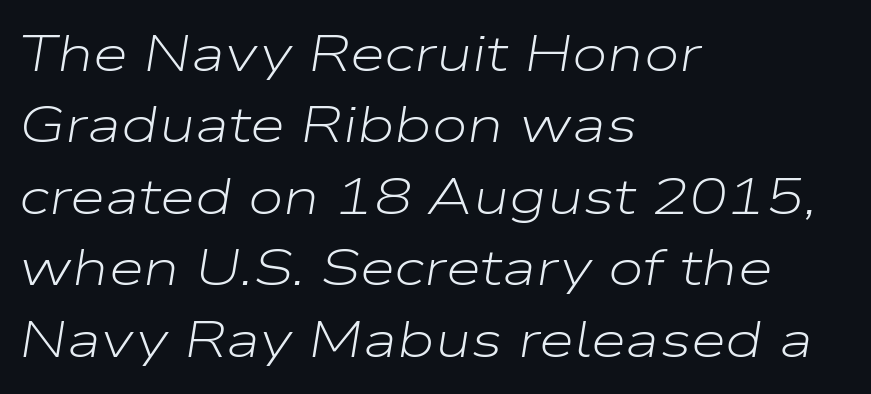
{"italic": "yes", "lean": "right", "slant_degrees": 9, "bold": "no", "weight": "light", "width": "wide", "stroke_contrast": "low", "x_height": "medium", "monospaced": "no", "underline": "no", "align": "left", "line_spacing": "normal", "line_spacing_ratio": 1.4, "letter_spacing": "normal", "letter_spacing_em": 0.0, "glyph_px": 51}
